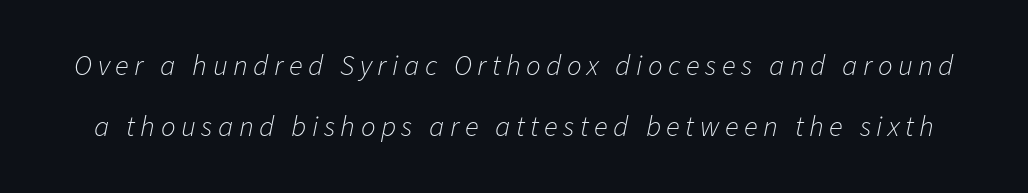
No word sits above an underline. The rendering uses natural spacing where letterforms have individual widths. Compared with typical paragraphs, the rows here are farther apart. A typesetter would mark this as italic.
